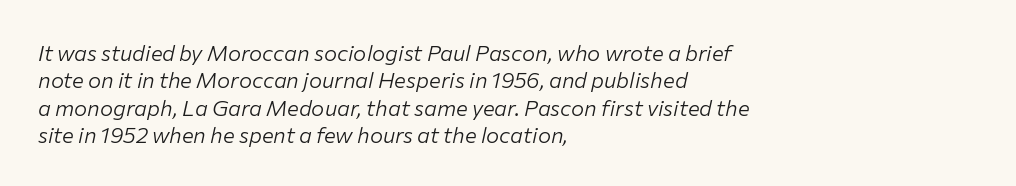
The image shows 22 px text type, italic (leaning right); set left-aligned, line spacing 1.24x, normal letter spacing, not underlined.
